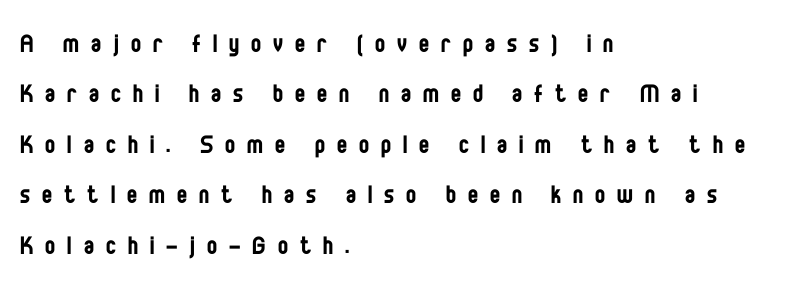
Is the type heavy? It reads as light-to-regular instead. The type is letterspaced generously, with wide tracking. Does the lettering tilt? It doesn't — this is upright. Typographically, this falls in the sans-serif category. Words float on clear page, feet unadorned. Each letter keeps its own natural width here, so spacing adapts to shape.
